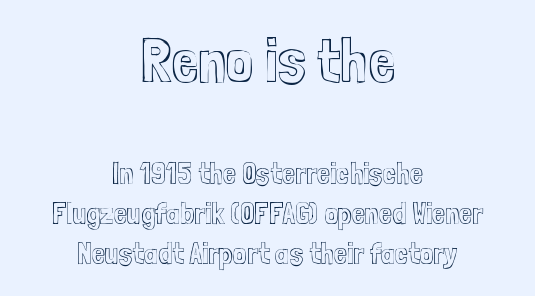
The image shows 61 px condensed type, upright; set centered, normal line spacing (1.34x), normal letter spacing, not underlined; the first (top) block is 2.03x larger; a medium x-height.
